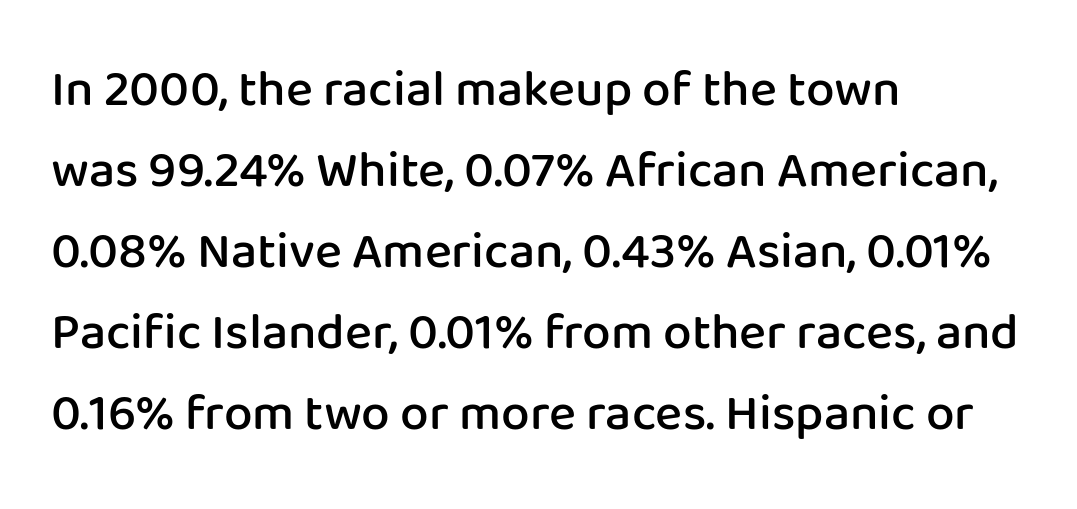
A typesetter would call this proportional, since set widths differ per character. Compared with typical body copy, the letter spacing here is the same. If you drew a line through each stem, it would be perfectly vertical. Underline: absent.
